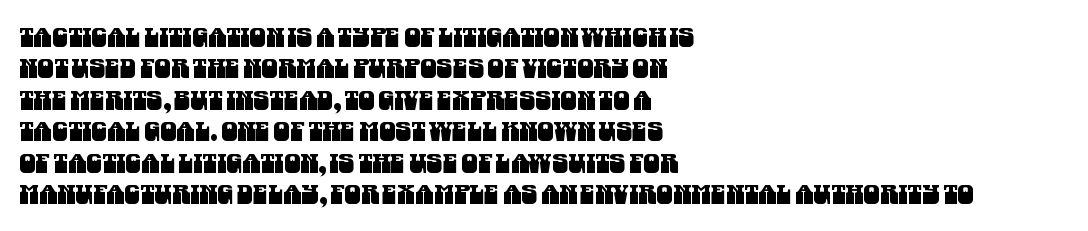
The paragraph shown leans on its left margin. The glyphs are unaccompanied by any horizontal stroke below them. Words appear dense and cohesive because spacing is normal.
